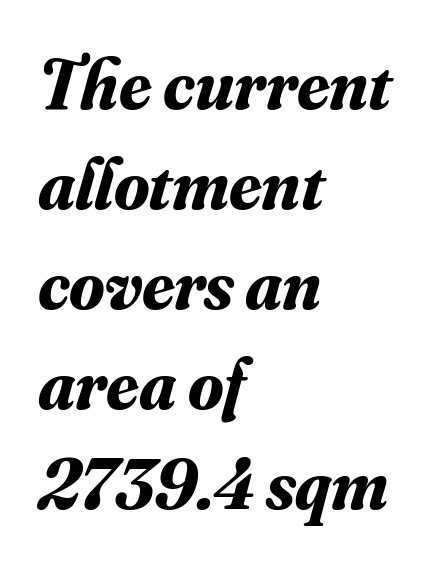
Q: Is the text bold? A: Yes.
Q: Is the text italic (slanted)? A: Yes, it leans right by about 16 degrees.
Q: Is the typeface a serif or a sans-serif typeface? A: Serif.
Q: Is the text underlined? A: No.
Q: How is the paragraph aligned? A: Left-aligned.
Q: Is the spacing between letters normal or unusually wide? A: Normal.
Q: Is the spacing between lines tight, normal or loose? A: Normal.
Q: Width (condensed, normal, or wide)? A: Normal.
Q: Stroke contrast? A: Medium.
Q: x-height? A: Small.
Q: Monospaced? A: No.
